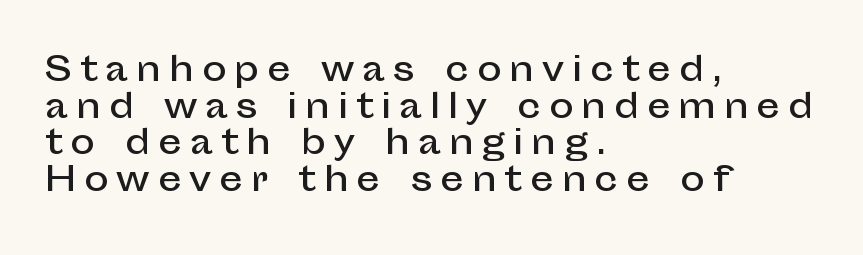
Q: Is the text italic (slanted)? A: No, it is upright.
Q: Is the typeface a serif or a sans-serif typeface? A: Sans-serif.
Q: Is the text underlined? A: No.
Q: How is the paragraph aligned? A: Left-aligned.
Q: Is the spacing between letters normal or unusually wide? A: Unusually wide.
Q: Is the spacing between lines tight, normal or loose? A: Tight.
Q: Width (condensed, normal, or wide)? A: Normal.
Q: Stroke contrast? A: Low.
Q: x-height? A: Medium.
Q: Monospaced? A: No.
